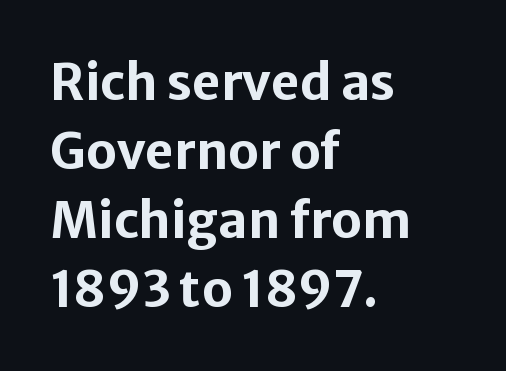
The image shows 50 px bold sans-serif type, upright; set left-aligned, normal line spacing (1.38x), normal letter spacing, not underlined; low stroke contrast and a medium x-height.
